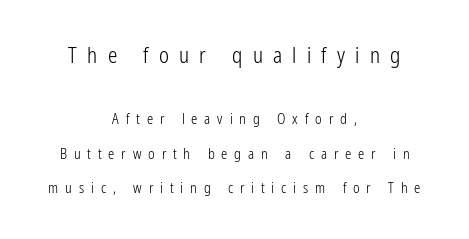
The image shows 21 px text type, upright; set centered, loose line spacing (2.48x), unusually wide letter spacing (+0.49 em), not underlined; the first (top) block is 1.5x larger.
